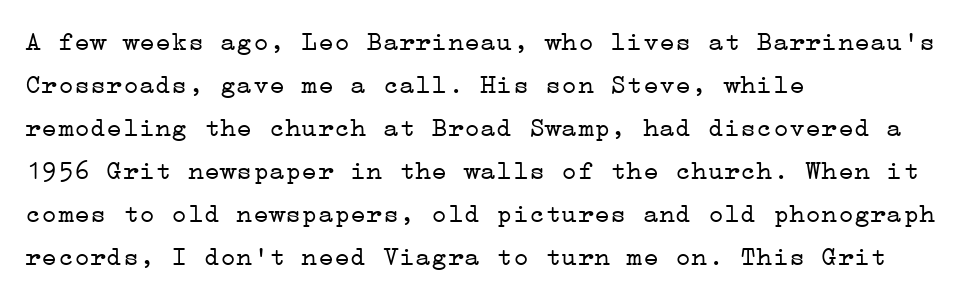
Q: Is the text bold? A: No.
Q: Is the text italic (slanted)? A: No, it is upright.
Q: Is the text underlined? A: No.
Q: How is the paragraph aligned? A: Left-aligned.
Q: Is the spacing between letters normal or unusually wide? A: Normal.
Q: Is the spacing between lines tight, normal or loose? A: Normal.
